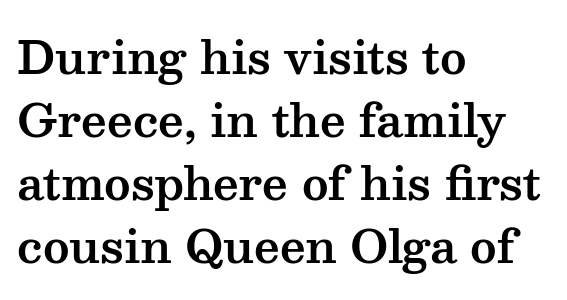
{"serif": "yes", "italic": "no", "width": "wide", "stroke_contrast": "medium", "x_height": "medium", "monospaced": "no", "underline": "no", "align": "left", "line_spacing": "normal", "line_spacing_ratio": 1.4, "letter_spacing": "normal", "letter_spacing_em": 0.0, "glyph_px": 45}
